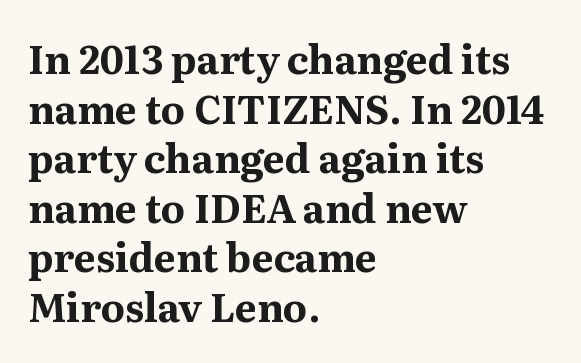
{"serif": "yes", "italic": "no", "bold": "yes", "weight": "bold", "width": "normal", "stroke_contrast": "medium", "x_height": "medium", "monospaced": "no", "underline": "no", "align": "left", "line_spacing": "normal", "line_spacing_ratio": 1.27, "letter_spacing": "normal", "letter_spacing_em": 0.0, "glyph_px": 39}
